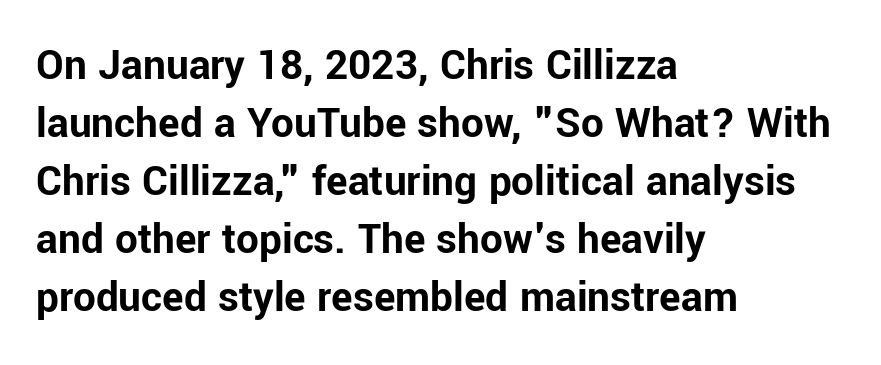
A roman cut, with each character standing at attention. These lines are composed in type without serifs. How are the letters spaced? Ordinarily, with no added tracking. A bare baseline throughout the passage. One-word summary of the alignment: left.
